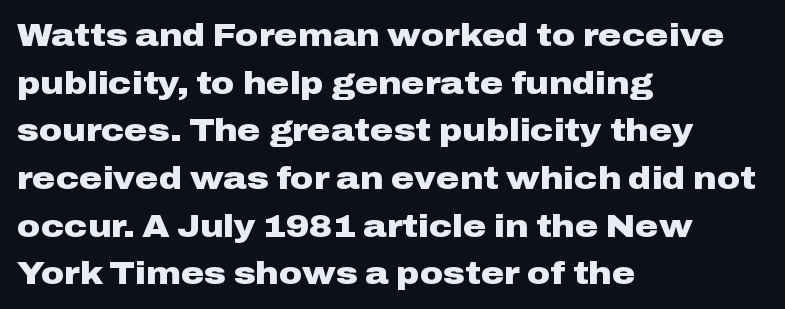
Q: Is the text bold? A: Yes.
Q: Is the text italic (slanted)? A: No, it is upright.
Q: Is the typeface a serif or a sans-serif typeface? A: Sans-serif.
Q: Is the text underlined? A: No.
Q: How is the paragraph aligned? A: Left-aligned.
Q: Is the spacing between letters normal or unusually wide? A: Normal.
Q: Is the spacing between lines tight, normal or loose? A: Normal.
Q: Width (condensed, normal, or wide)? A: Wide.
Q: Stroke contrast? A: Low.
Q: x-height? A: Medium.
Q: Monospaced? A: No.
